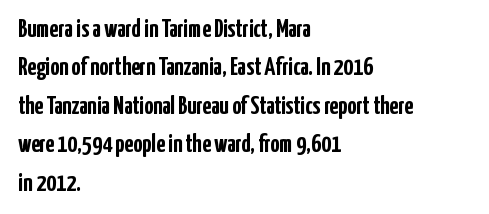
Here the glyphs are tracked normally, forming tight word shapes. Does the weight exceed regular? Yes, all the way to bold. The text block is weighted toward the left margin, trailing off unevenly rightward. Style check: upright. Notice how descenders clear the ascenders below comfortably — that's standard leading. Glance below the letters and you will spot only blank space.
